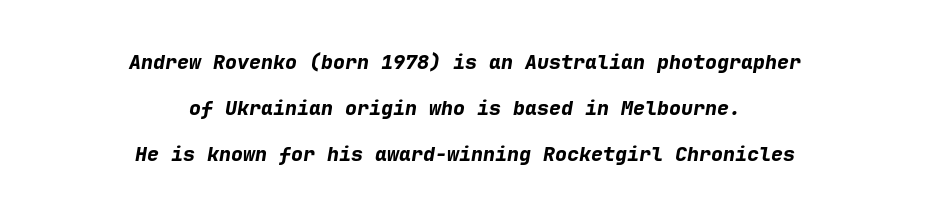
Underline: absent. Chunky letters — that's bold for sure. Does the leading feel generous? Absolutely, it's lavish. The paragraph shown floats in the horizontal middle.
